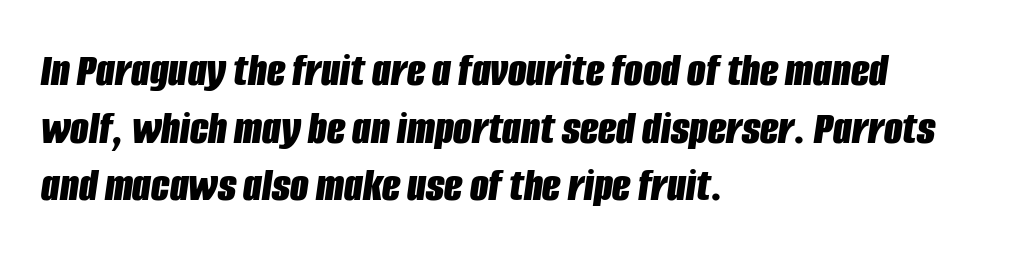
The image shows 48 px bold, condensed type, italic (leaning right); set left-aligned, line spacing 1.2x, normal letter spacing, not underlined; low stroke contrast and a large x-height.
